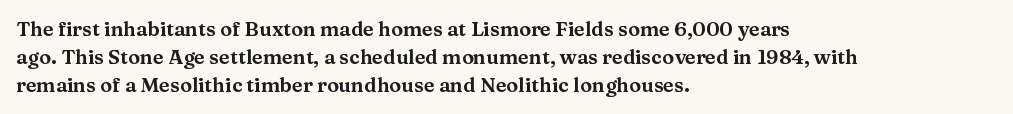
Q: Is the text italic (slanted)? A: No, it is upright.
Q: Is the text underlined? A: No.
Q: How is the paragraph aligned? A: Left-aligned.
Q: Is the spacing between letters normal or unusually wide? A: Normal.
Q: Is the spacing between lines tight, normal or loose? A: Normal.
